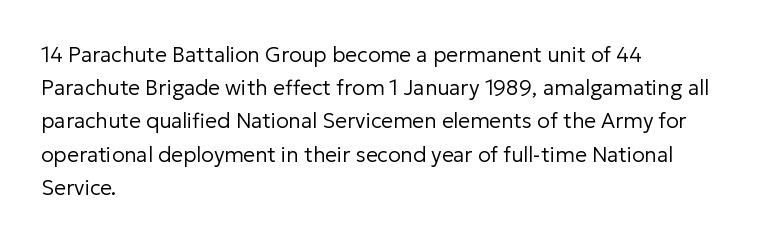
Q: Is the text bold? A: No.
Q: Is the text italic (slanted)? A: No, it is upright.
Q: Is the text underlined? A: No.
Q: How is the paragraph aligned? A: Left-aligned.
Q: Is the spacing between letters normal or unusually wide? A: Normal.
Q: Is the spacing between lines tight, normal or loose? A: Normal.
